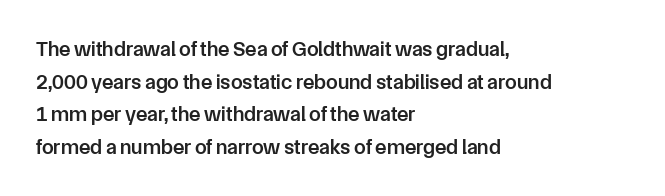
{"italic": "no", "bold": "semi", "underline": "no", "align": "left", "line_spacing": "normal", "line_spacing_ratio": 1.55, "letter_spacing": "normal", "letter_spacing_em": 0.0, "glyph_px": 21}
